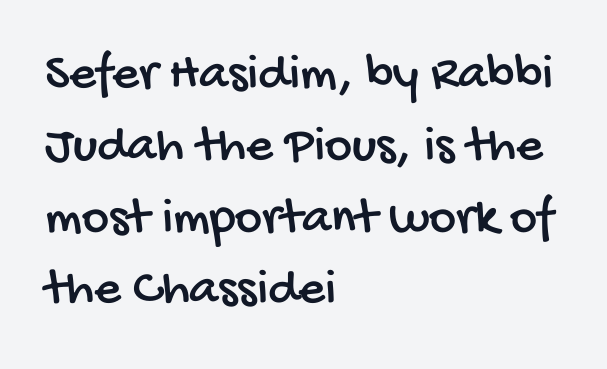
{"serif": "no", "width": "condensed", "stroke_contrast": "low", "x_height": "large", "monospaced": "no", "underline": "no", "align": "left", "line_spacing": "normal", "line_spacing_ratio": 1.38, "letter_spacing": "normal", "letter_spacing_em": 0.0, "glyph_px": 52}
